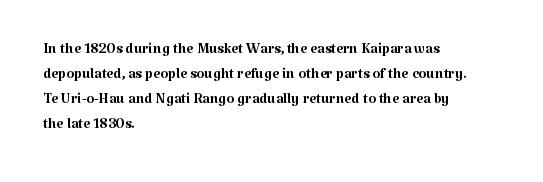
The image shows 20 px text type, upright; set left-aligned, normal line spacing (1.25x), normal letter spacing, not underlined.
